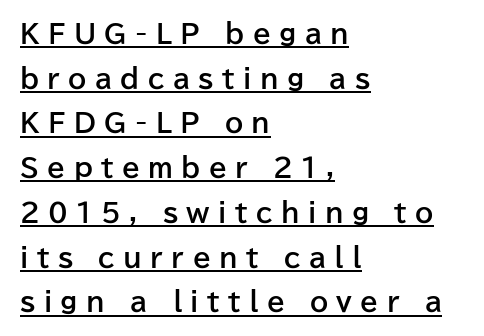
These lines have a slow, spaced-out rhythm from letter to letter. The face used here appears with an underline applied. The specimen reads as upright at a glance. In CSS terms this would be text-align: left. Typesetter's note: full bold, strokes at maximum text heaviness.
